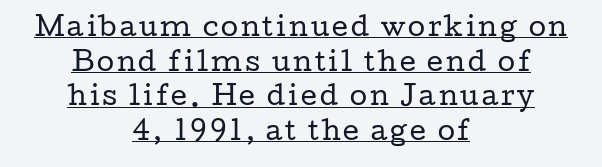
The weight would be labelled regular, book, light, or lighter still. Underline: present. Leading matches the norm, producing a regular column. A roman cut, with each character standing at attention. Reading down the block, each line starts at a different indent, mirrored at its end.
